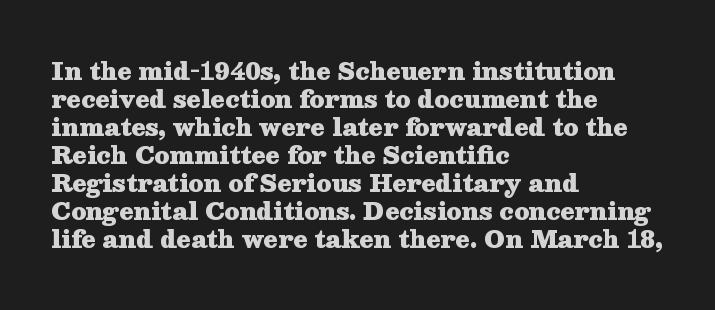
The image shows 23 px bold type, upright; set left-aligned, line spacing 1.22x, normal letter spacing, not underlined.
